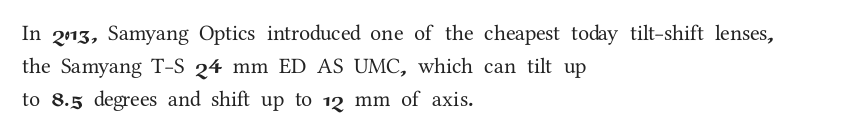
A clean baseline with only descenders dipping below it. Standard letterfit; no display-style spreading of the glyphs. Notice how descenders clear the ascenders below comfortably — that's standard leading. It's the straight-up-and-down kind of type. Does the copy run flush right? No — it runs flush left.
